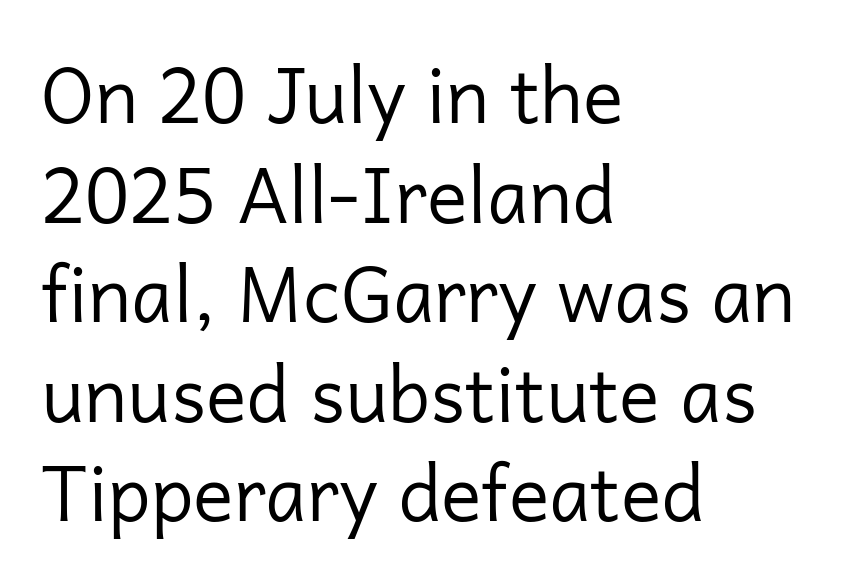
Varying glyph widths throughout — classic text-font behaviour. The letterforms sit at book weight or below. Vertical spacing — default. Line starts are locked; line ends wander. The gaps between neighbouring characters are ordinary and unremarkable.
